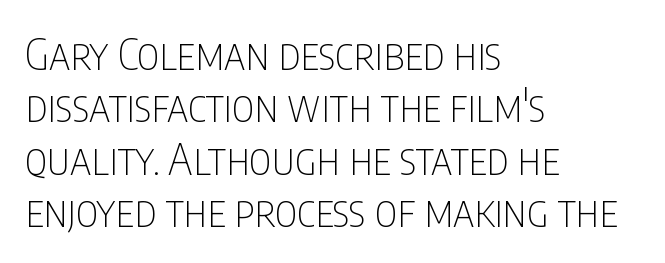
Q: Is the text bold? A: No.
Q: Is the text italic (slanted)? A: No, it is upright.
Q: Is the typeface a serif or a sans-serif typeface? A: Sans-serif.
Q: Is the text underlined? A: No.
Q: How is the paragraph aligned? A: Left-aligned.
Q: Is the spacing between letters normal or unusually wide? A: Normal.
Q: Width (condensed, normal, or wide)? A: Condensed.
Q: Stroke contrast? A: Low.
Q: x-height? A: Large.
Q: Monospaced? A: No.
